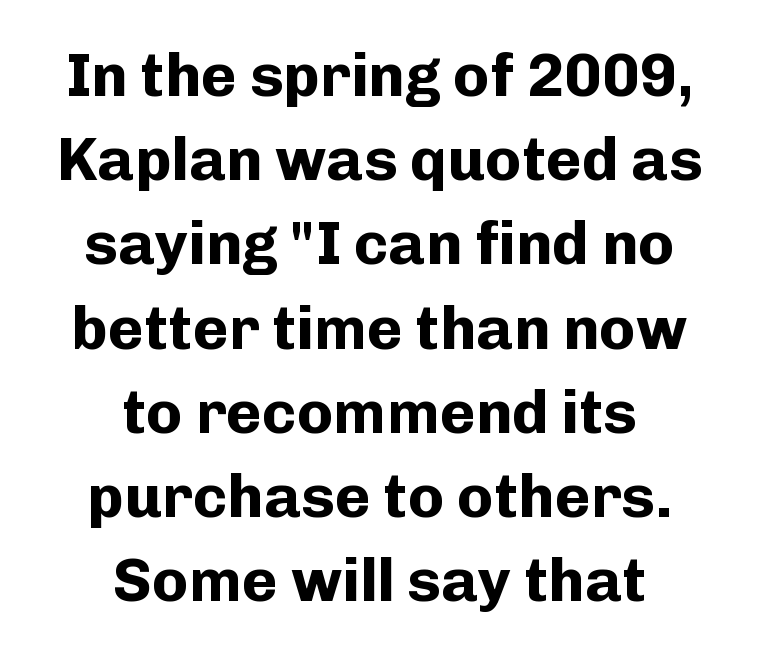
Q: Is the text bold? A: Yes.
Q: Is the text italic (slanted)? A: No, it is upright.
Q: Is the typeface a serif or a sans-serif typeface? A: Sans-serif.
Q: Is the text underlined? A: No.
Q: How is the paragraph aligned? A: Centered.
Q: Is the spacing between letters normal or unusually wide? A: Normal.
Q: Is the spacing between lines tight, normal or loose? A: Normal.
Q: Width (condensed, normal, or wide)? A: Normal.
Q: Stroke contrast? A: Low.
Q: x-height? A: Medium.
Q: Monospaced? A: No.
